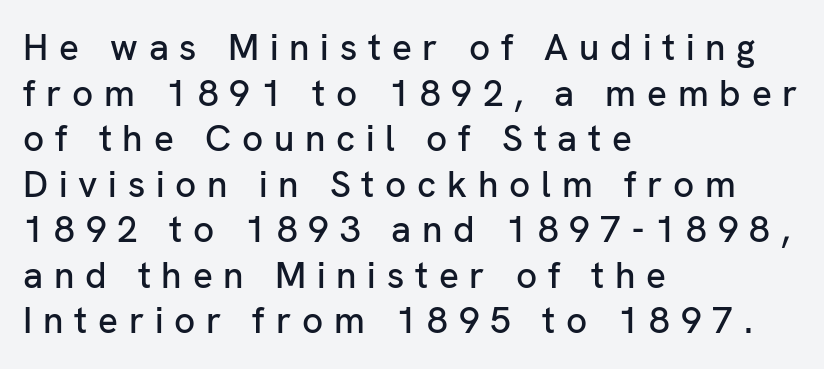
The image shows 37 px sans-serif type, upright; set left-aligned, line spacing 1.23x, unusually wide letter spacing (+0.29 em), not underlined; low stroke contrast and a medium x-height.
